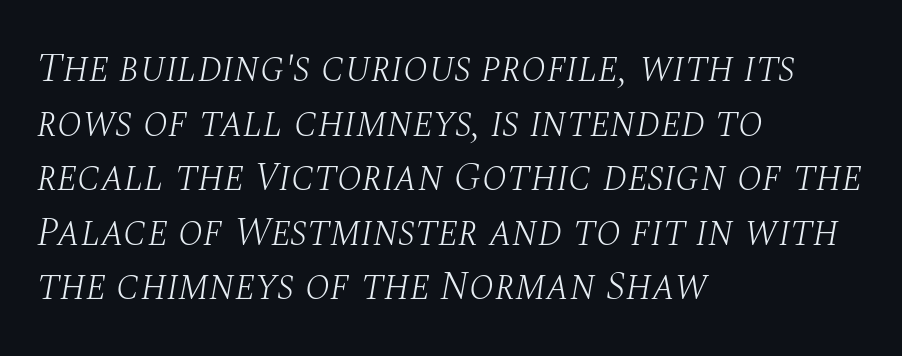
The image shows 41 px light serif type, italic (leaning right); set left-aligned, normal line spacing (1.33x), normal letter spacing, not underlined; medium stroke contrast and a large x-height.
